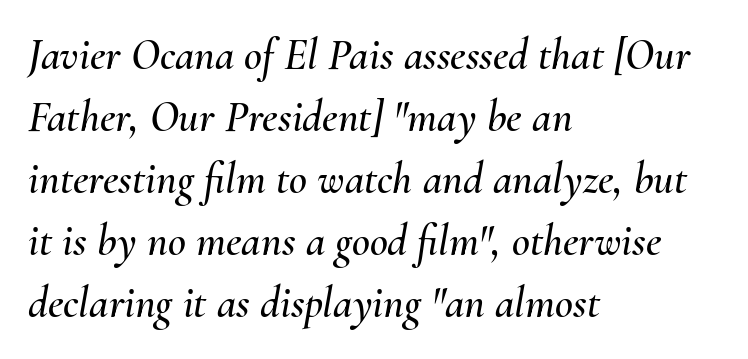
{"italic": "yes", "lean": "right", "slant_degrees": 10, "width": "normal", "stroke_contrast": "medium", "x_height": "small", "monospaced": "no", "underline": "no", "align": "left", "line_spacing": "normal", "line_spacing_ratio": 1.41, "letter_spacing": "normal", "letter_spacing_em": 0.0, "glyph_px": 44}
